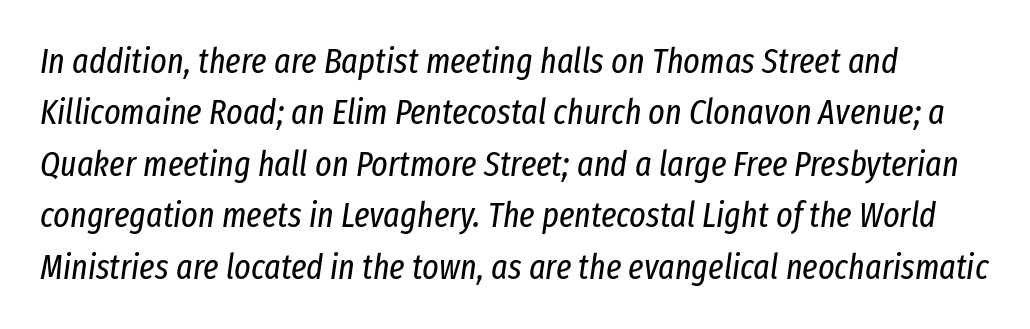
Q: Is the text bold? A: No.
Q: Is the text italic (slanted)? A: Yes, it leans right by about 8 degrees.
Q: Is the text underlined? A: No.
Q: Is the spacing between letters normal or unusually wide? A: Normal.
Q: Is the spacing between lines tight, normal or loose? A: Normal.
Q: Width (condensed, normal, or wide)? A: Condensed.
Q: Stroke contrast? A: Low.
Q: x-height? A: Medium.
Q: Monospaced? A: No.
